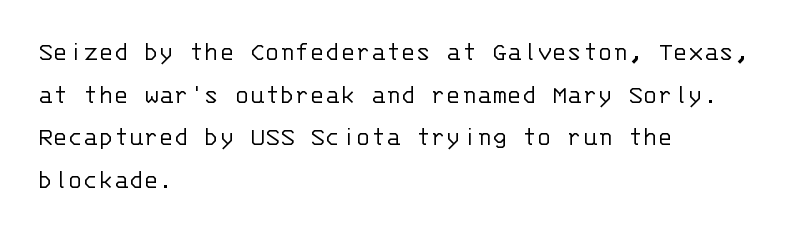
Q: Is the text bold? A: No.
Q: Is the text italic (slanted)? A: No, it is upright.
Q: Is the typeface a serif or a sans-serif typeface? A: Sans-serif.
Q: Is the text underlined? A: No.
Q: How is the paragraph aligned? A: Left-aligned.
Q: Is the spacing between letters normal or unusually wide? A: Normal.
Q: Is the spacing between lines tight, normal or loose? A: Normal.
Q: Width (condensed, normal, or wide)? A: Normal.
Q: Stroke contrast? A: Low.
Q: x-height? A: Large.
Q: Monospaced? A: Yes.
